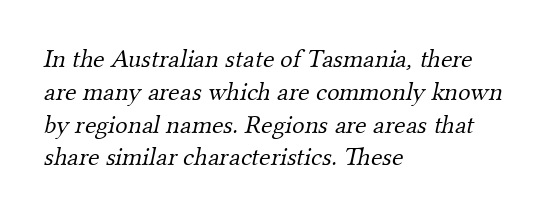
The image shows 26 px text type; set left-aligned, normal line spacing (1.26x), normal letter spacing, not underlined.
